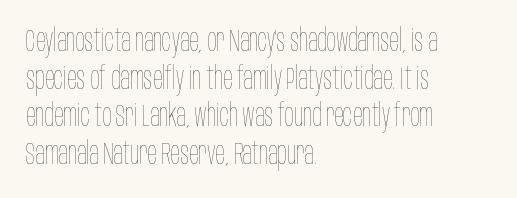
The image shows 31 px thin, condensed type, upright; set left-aligned, line spacing 1.21x, normal letter spacing, not underlined; low stroke contrast and a large x-height.
